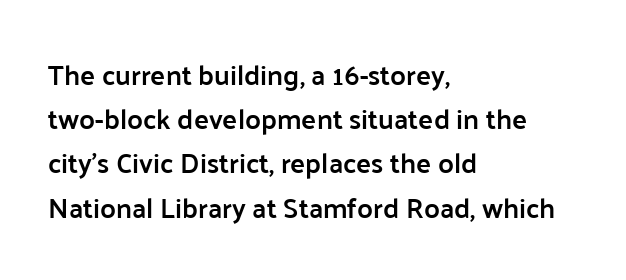
Q: Is the text bold? A: Semi-bold.
Q: Is the text italic (slanted)? A: No, it is upright.
Q: Is the typeface a serif or a sans-serif typeface? A: Sans-serif.
Q: Is the text underlined? A: No.
Q: How is the paragraph aligned? A: Left-aligned.
Q: Is the spacing between letters normal or unusually wide? A: Normal.
Q: Is the spacing between lines tight, normal or loose? A: Normal.
Q: Width (condensed, normal, or wide)? A: Normal.
Q: Stroke contrast? A: Low.
Q: x-height? A: Medium.
Q: Monospaced? A: No.
